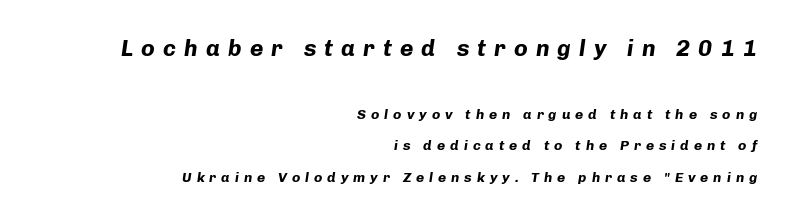
Horizontal bands of white between lines are thick stripes. The emphasis by scale lands on block number one, above. Pretty heavy lettering here — definitely bold. In terms of posture, this sample is oblique. What stands out about the letter spacing? Its width — letters are far apart.
